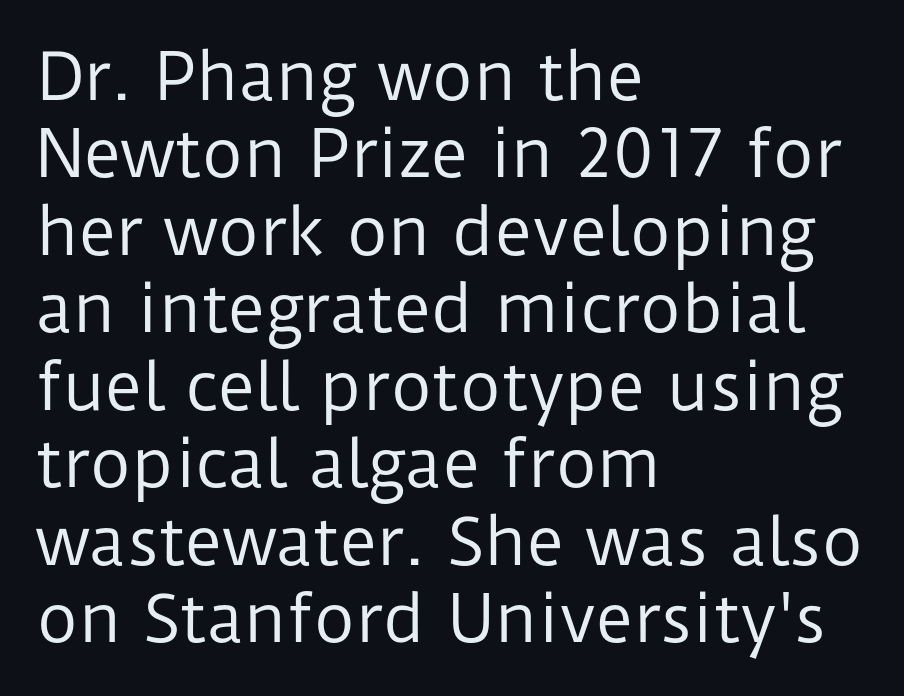
{"serif": "no", "italic": "no", "bold": "no", "weight": "regular", "width": "normal", "stroke_contrast": "low", "x_height": "medium", "monospaced": "no", "underline": "no", "align": "left", "line_spacing_ratio": 1.21, "letter_spacing": "normal", "letter_spacing_em": 0.0, "glyph_px": 64}
